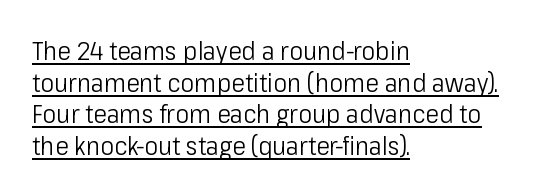
Q: Is the text bold? A: No.
Q: Is the text italic (slanted)? A: No, it is upright.
Q: Is the text underlined? A: Yes.
Q: How is the paragraph aligned? A: Left-aligned.
Q: Is the spacing between letters normal or unusually wide? A: Normal.
